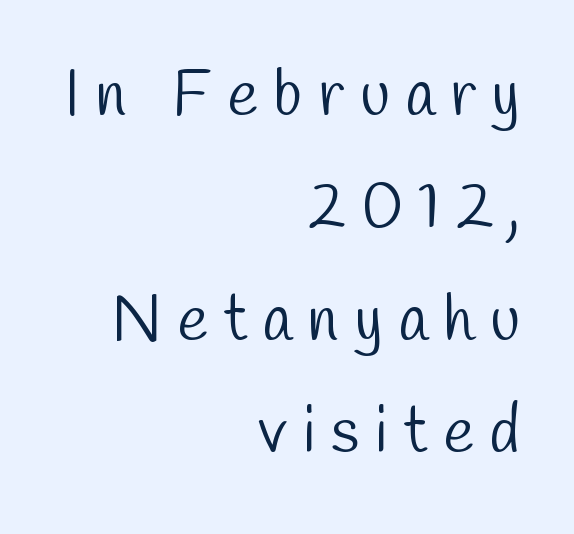
Q: Is the text bold? A: No.
Q: Is the typeface a serif or a sans-serif typeface? A: Sans-serif.
Q: Is the text underlined? A: No.
Q: How is the paragraph aligned? A: Right-aligned.
Q: Is the spacing between letters normal or unusually wide? A: Unusually wide.
Q: Width (condensed, normal, or wide)? A: Condensed.
Q: Stroke contrast? A: Low.
Q: x-height? A: Medium.
Q: Monospaced? A: No.
